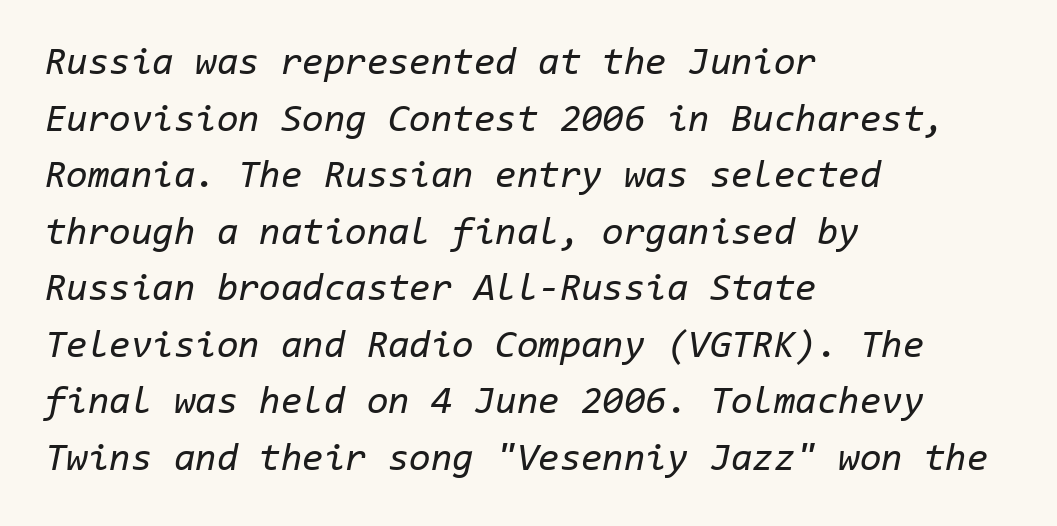
{"italic": "yes", "lean": "right", "slant_degrees": 11, "bold": "no", "weight": "regular", "width": "normal", "stroke_contrast": "low", "x_height": "medium", "monospaced": "yes", "underline": "no", "align": "left", "line_spacing": "normal", "line_spacing_ratio": 1.45, "letter_spacing": "normal", "letter_spacing_em": 0.0, "glyph_px": 39}
